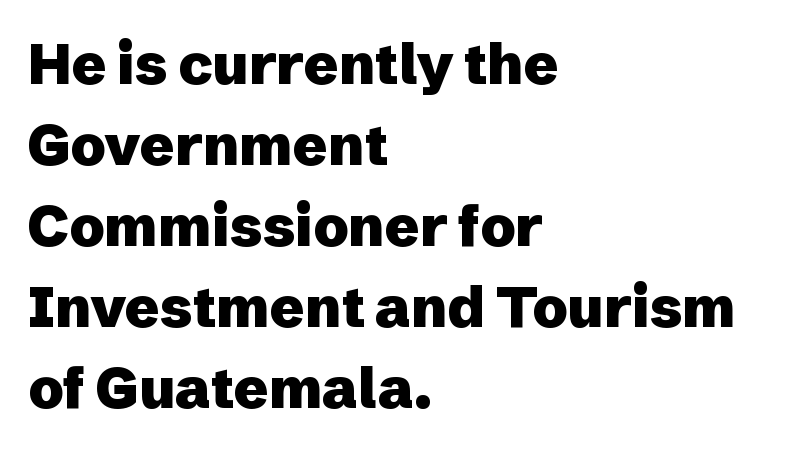
Here the designer chose a conventional face with non-uniform glyph widths. You'd pick this weight for a headline — it's a proper bold. Which margin do the lines hug? The left one — the right edge is uneven. Inter-character spacing is left at the font's built-in metrics. In terms of leading, this rendering sits right in the middle.
